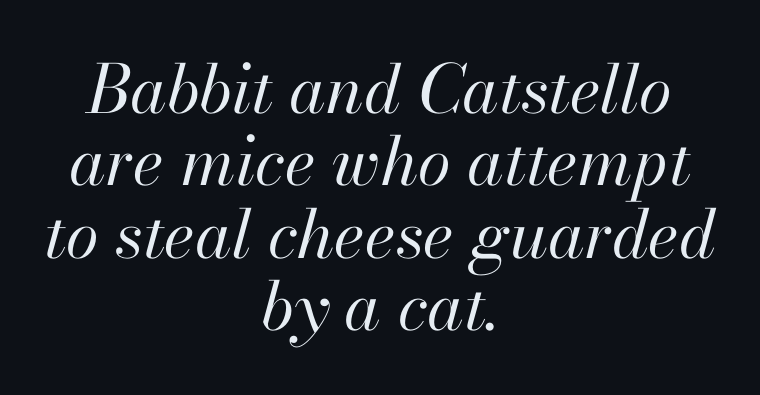
{"italic": "yes", "lean": "right", "slant_degrees": 13, "bold": "no", "weight": "regular", "width": "normal", "stroke_contrast": "high", "x_height": "small", "monospaced": "no", "underline": "no", "align": "center", "line_spacing": "tight", "line_spacing_ratio": 1.08, "letter_spacing": "normal", "letter_spacing_em": 0.0, "glyph_px": 67}
